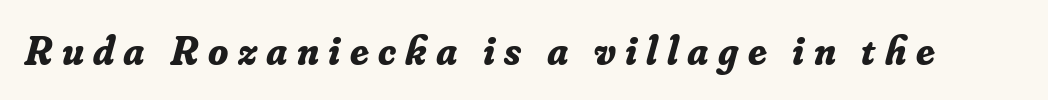
Q: Is the text bold? A: Yes.
Q: Is the text italic (slanted)? A: Yes, it leans right by about 16 degrees.
Q: Is the typeface a serif or a sans-serif typeface? A: Serif.
Q: Is the text underlined? A: No.
Q: Is the spacing between letters normal or unusually wide? A: Unusually wide.
Q: Width (condensed, normal, or wide)? A: Normal.
Q: Stroke contrast? A: Low.
Q: x-height? A: Small.
Q: Monospaced? A: No.
